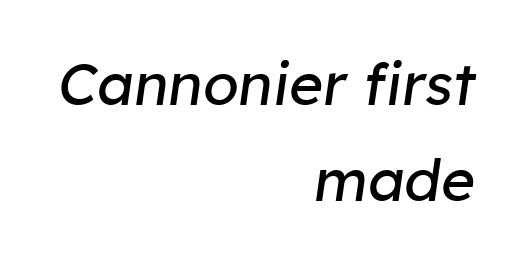
The compositor pushed each line to the right boundary. A typesetter would call this proportional, since set widths differ per character. You can tell it's italic because the verticals aren't actually vertical. Leading matches the norm, producing a regular column. A clean baseline with only descenders dipping below it.
